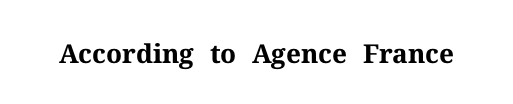
{"italic": "no", "bold": "yes", "underline": "no", "letter_spacing": "normal", "letter_spacing_em": 0.0, "glyph_px": 26}
